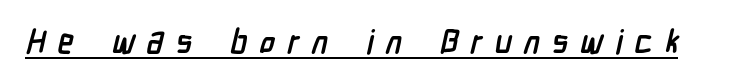
The typesetting leans heavy: a genuine bold. I'd call this a sans setting — the letters go barefoot. Spacing verdict: proportional, widths tailored to each character. Quick note: underline on.
